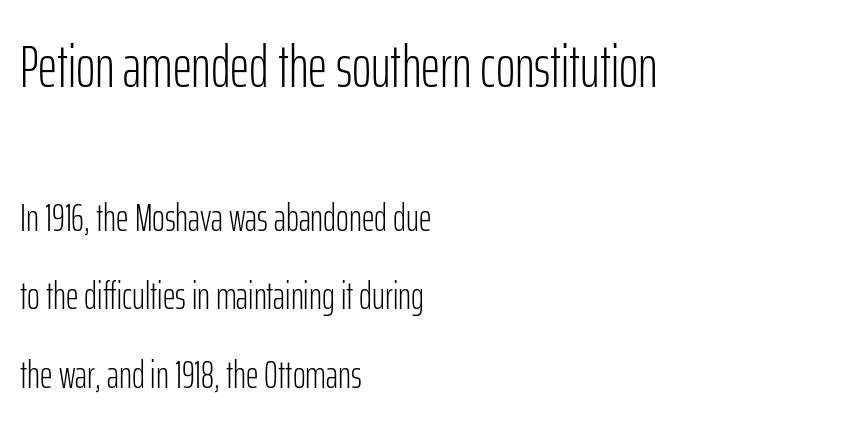
Q: Is the text bold? A: No.
Q: Is the text italic (slanted)? A: No, it is upright.
Q: Is the typeface a serif or a sans-serif typeface? A: Sans-serif.
Q: Is the text underlined? A: No.
Q: How is the paragraph aligned? A: Left-aligned.
Q: Is the spacing between letters normal or unusually wide? A: Normal.
Q: Is the spacing between lines tight, normal or loose? A: Loose.
Q: Which block of text is set in a larger size, the first (top) or the second (bottom)? A: The first (top) one.
Q: Width (condensed, normal, or wide)? A: Condensed.
Q: Stroke contrast? A: Low.
Q: x-height? A: Medium.
Q: Monospaced? A: No.
